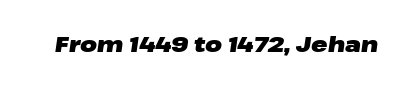
The image shows 22 px bold type, italic (leaning right); set normal letter spacing, not underlined.
